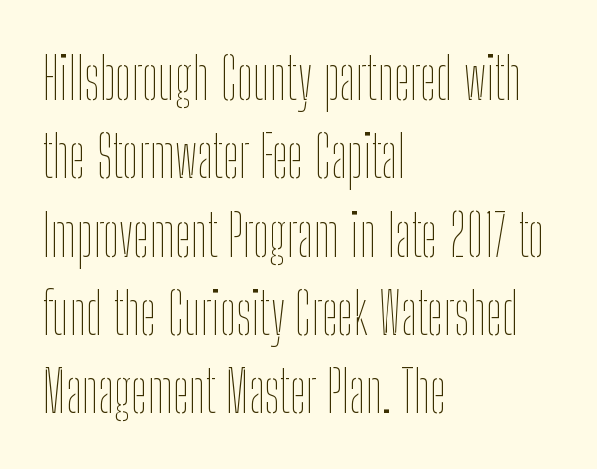
Do the letters lean? They stand straight. On a weight scale, this lands at 450 or below. Students, observe: this is what conventionally led text looks like. Line starts are locked; line ends wander.
